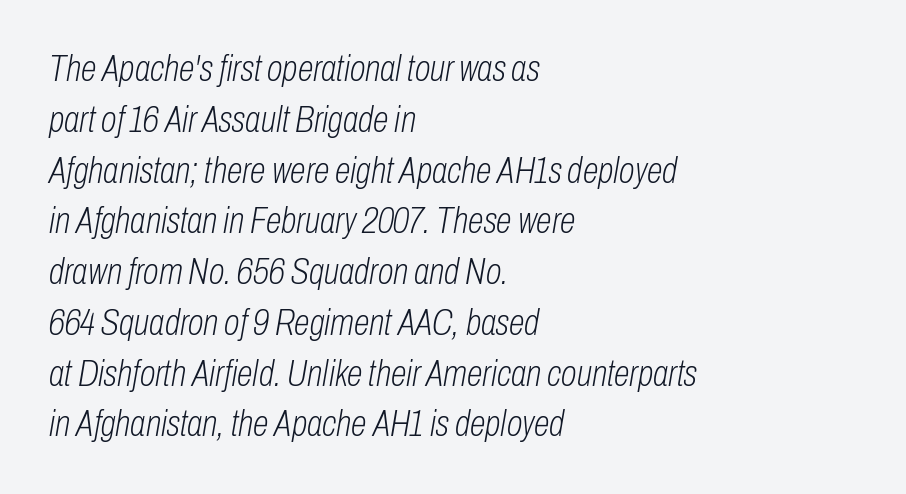
The image shows 36 px light, condensed type, italic (leaning right); set left-aligned, normal line spacing (1.41x), normal letter spacing, not underlined; low stroke contrast and a medium x-height.
